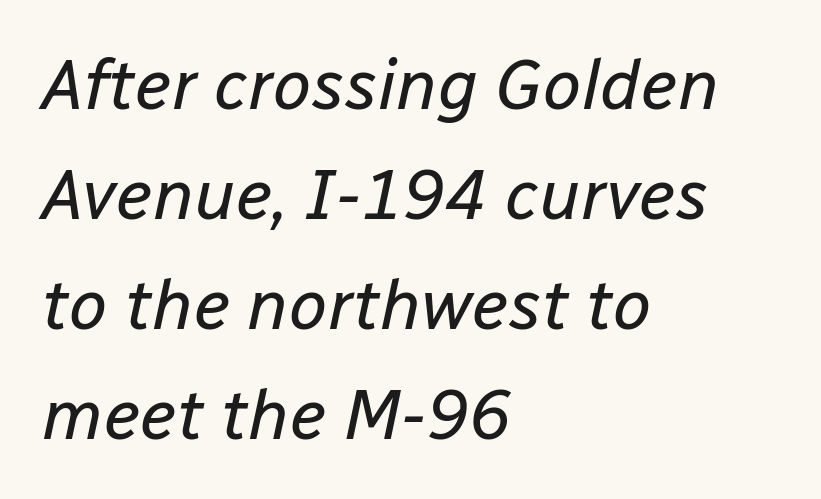
The image shows 70 px regular-weight type, italic (leaning right); set left-aligned, normal line spacing (1.57x), normal letter spacing, not underlined; low stroke contrast and a medium x-height.
